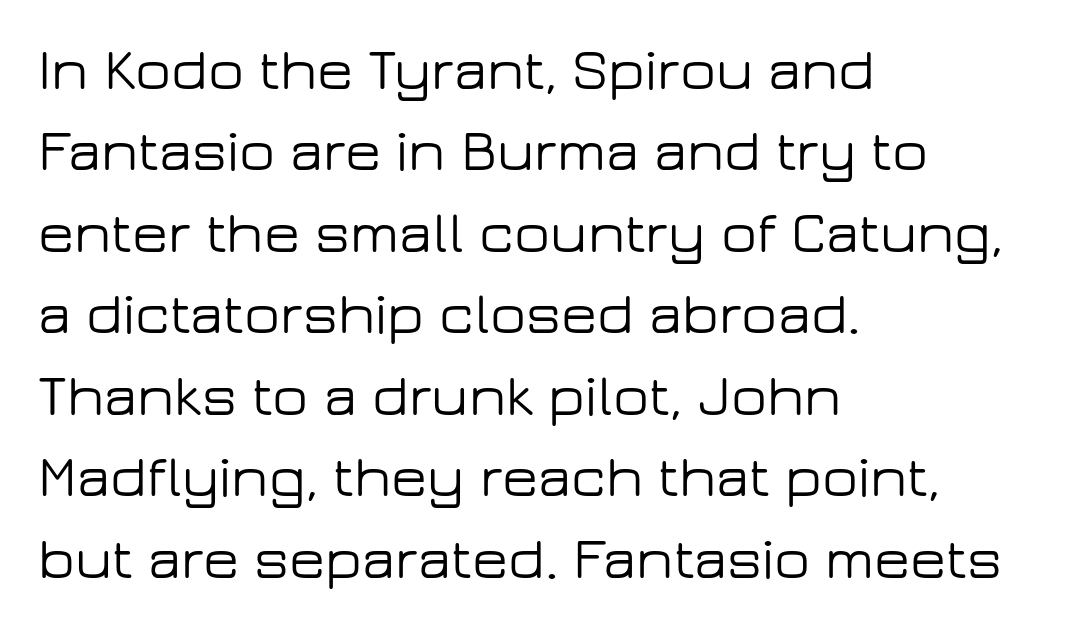
The image shows 59 px wide sans-serif type, upright; set left-aligned, normal line spacing (1.38x), normal letter spacing, not underlined; low stroke contrast and a medium x-height.
